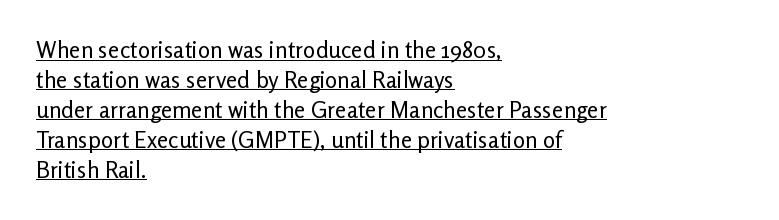
{"italic": "no", "bold": "no", "underline": "yes", "align": "left", "line_spacing": "normal", "line_spacing_ratio": 1.3, "letter_spacing": "normal", "letter_spacing_em": 0.0, "glyph_px": 23}
